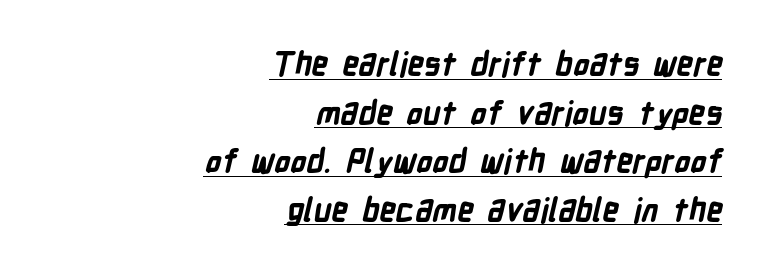
The characters look thick and weighty, a clear bold. This rendering uses right alignment, leaving the left contour irregular. Does extra space separate the letters? No, they use regular spacing. The glyphs are accompanied by a horizontal stroke just below them. Leading: standard. A typesetter would label this face a sans.
